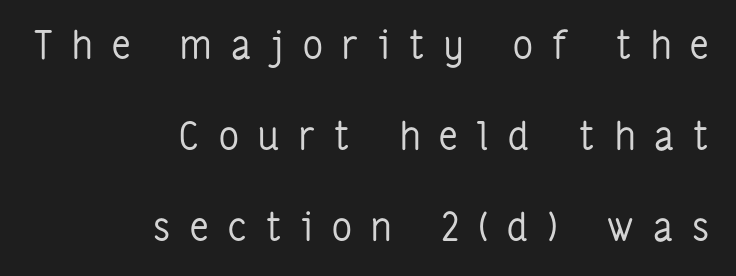
The image shows 39 px regular-weight, condensed sans-serif type, upright; set right-aligned, loose line spacing (2.33x), unusually wide letter spacing (+0.5 em), not underlined; low stroke contrast and a medium x-height.
